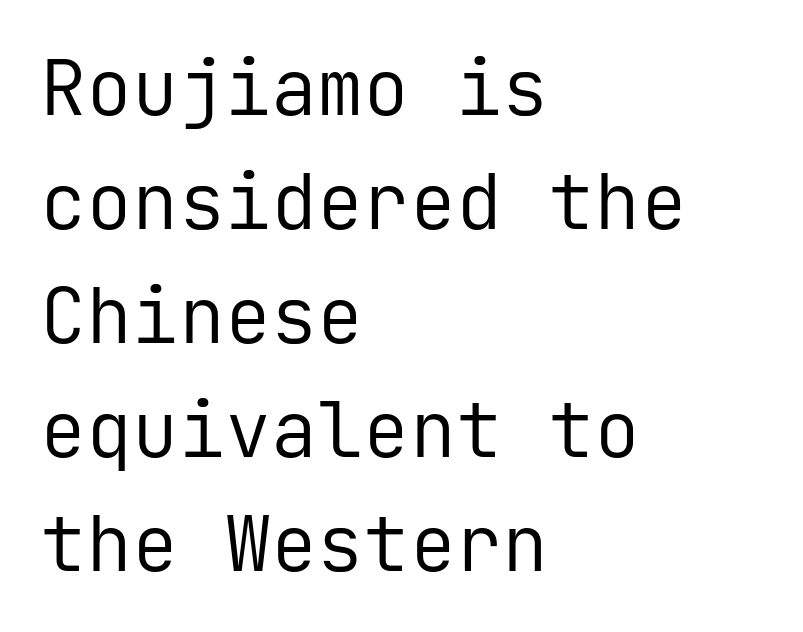
Q: Is the text bold? A: No.
Q: Is the text italic (slanted)? A: No, it is upright.
Q: Is the typeface a serif or a sans-serif typeface? A: Sans-serif.
Q: Is the text underlined? A: No.
Q: How is the paragraph aligned? A: Left-aligned.
Q: Is the spacing between letters normal or unusually wide? A: Normal.
Q: Is the spacing between lines tight, normal or loose? A: Normal.
Q: Width (condensed, normal, or wide)? A: Normal.
Q: Stroke contrast? A: Low.
Q: x-height? A: Medium.
Q: Monospaced? A: Yes.
